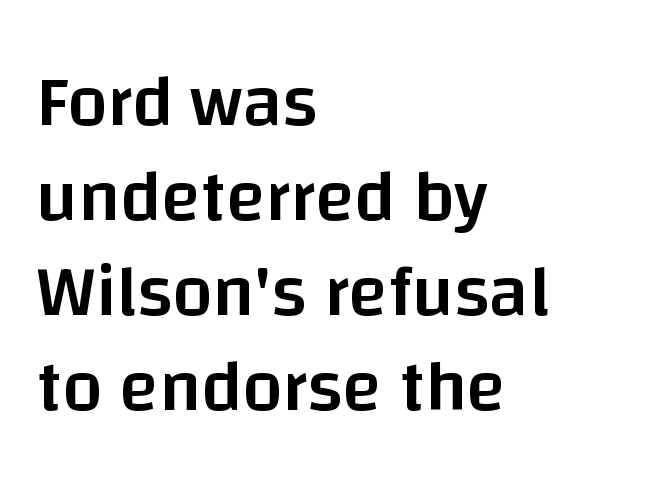
Q: Is the text bold? A: Semi-bold.
Q: Is the text italic (slanted)? A: No, it is upright.
Q: Is the typeface a serif or a sans-serif typeface? A: Sans-serif.
Q: Is the text underlined? A: No.
Q: How is the paragraph aligned? A: Left-aligned.
Q: Is the spacing between letters normal or unusually wide? A: Normal.
Q: Is the spacing between lines tight, normal or loose? A: Normal.
Q: Width (condensed, normal, or wide)? A: Normal.
Q: Stroke contrast? A: Low.
Q: x-height? A: Large.
Q: Monospaced? A: No.
